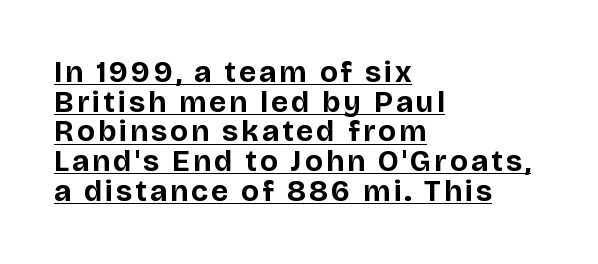
{"serif": "no", "italic": "no", "bold": "yes", "weight": "bold", "width": "normal", "stroke_contrast": "low", "x_height": "large", "monospaced": "no", "underline": "yes", "align": "left", "line_spacing": "tight", "line_spacing_ratio": 0.99, "glyph_px": 30}
